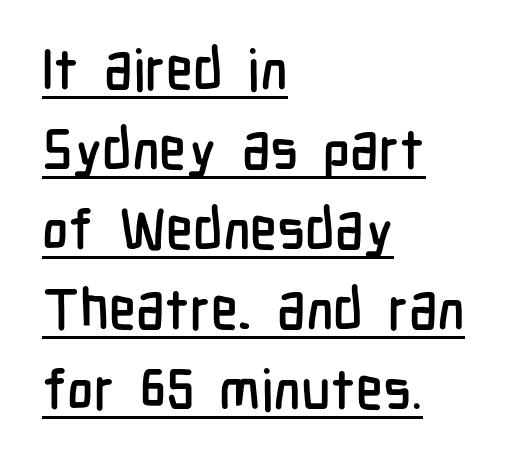
Q: Is the text italic (slanted)? A: No, it is upright.
Q: Is the typeface a serif or a sans-serif typeface? A: Sans-serif.
Q: Is the text underlined? A: Yes.
Q: How is the paragraph aligned? A: Left-aligned.
Q: Is the spacing between letters normal or unusually wide? A: Normal.
Q: Is the spacing between lines tight, normal or loose? A: Normal.
Q: Width (condensed, normal, or wide)? A: Condensed.
Q: Stroke contrast? A: Low.
Q: x-height? A: Medium.
Q: Monospaced? A: No.
